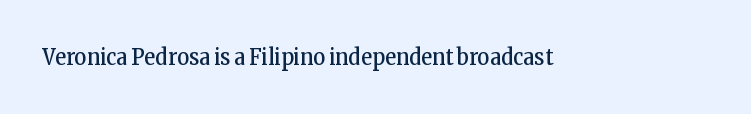
The type is set solid horizontally, with unmodified tracking. Words float on clear page, feet unadorned. A quiet, ordinary-to-light weight characterises the typeface. The type sits square on the baseline with zero lean.
